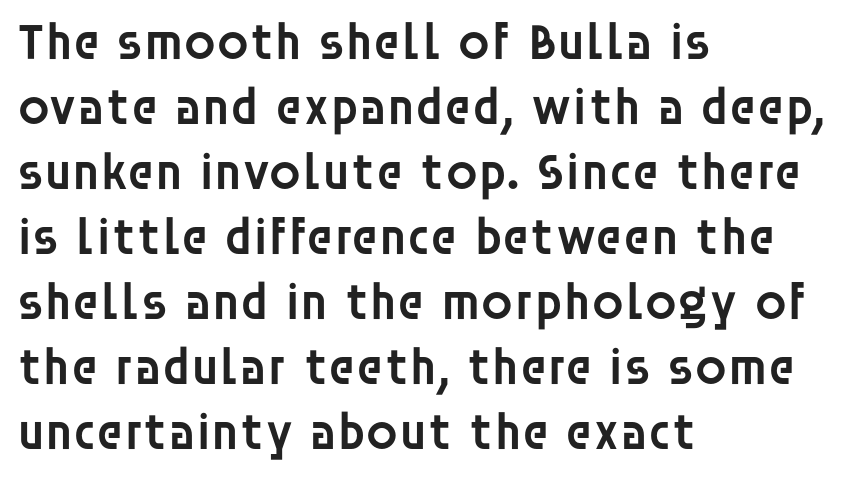
The image shows 52 px semibold sans-serif type, upright; set left-aligned, normal line spacing (1.25x), normal letter spacing, not underlined; low stroke contrast and a large x-height.
